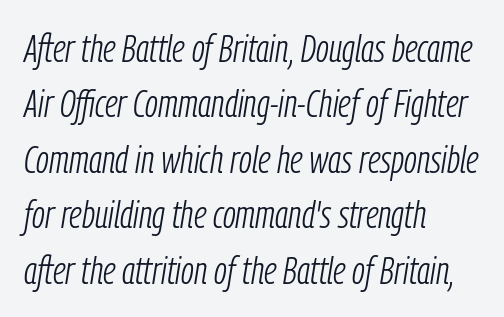
These lines were composed using italics. Nobody touched the tracking dial on this one. Compared with typical paragraphs, the rows here are spaced about the same. Is the stroke heavy? The answer is a plain regular-or-lighter. The strip under each line holds only bare page.
